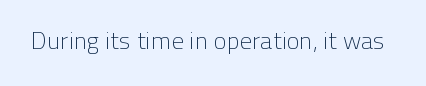
The image shows 24 px text type, upright; set normal letter spacing, not underlined.
